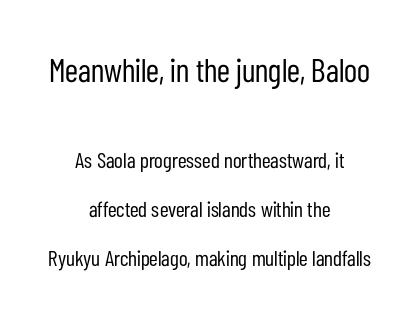
Q: Is the text bold? A: No.
Q: Is the text italic (slanted)? A: No, it is upright.
Q: Is the typeface a serif or a sans-serif typeface? A: Sans-serif.
Q: Is the text underlined? A: No.
Q: How is the paragraph aligned? A: Centered.
Q: Is the spacing between letters normal or unusually wide? A: Normal.
Q: Is the spacing between lines tight, normal or loose? A: Loose.
Q: Which block of text is set in a larger size, the first (top) or the second (bottom)? A: The first (top) one.
Q: Width (condensed, normal, or wide)? A: Condensed.
Q: Stroke contrast? A: Low.
Q: x-height? A: Medium.
Q: Monospaced? A: No.
